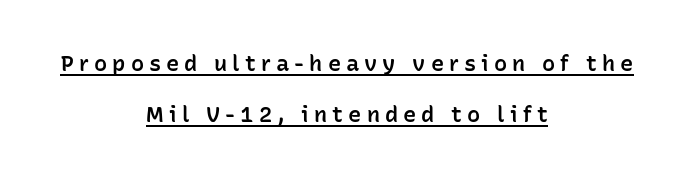
{"italic": "no", "bold": "semi", "underline": "yes", "align": "center", "line_spacing": "loose", "line_spacing_ratio": 2.31, "letter_spacing": "wide", "letter_spacing_em": 0.23, "glyph_px": 22}
